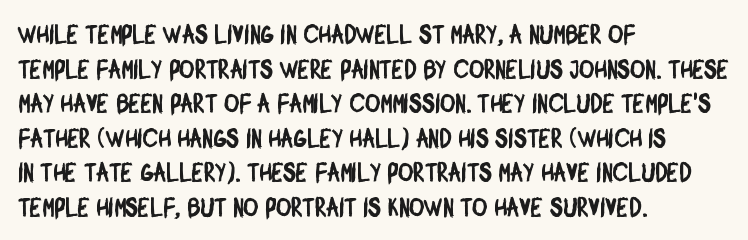
The image shows 26 px text type; set left-aligned, normal line spacing (1.33x), normal letter spacing, not underlined.
